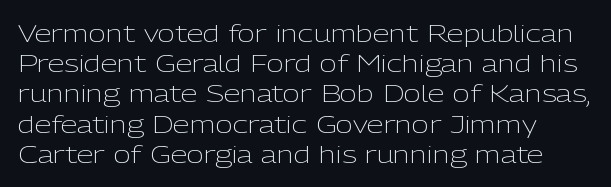
Q: Is the text bold? A: No.
Q: Is the text italic (slanted)? A: No, it is upright.
Q: Is the text underlined? A: No.
Q: Is the spacing between letters normal or unusually wide? A: Normal.
Q: Is the spacing between lines tight, normal or loose? A: Normal.
